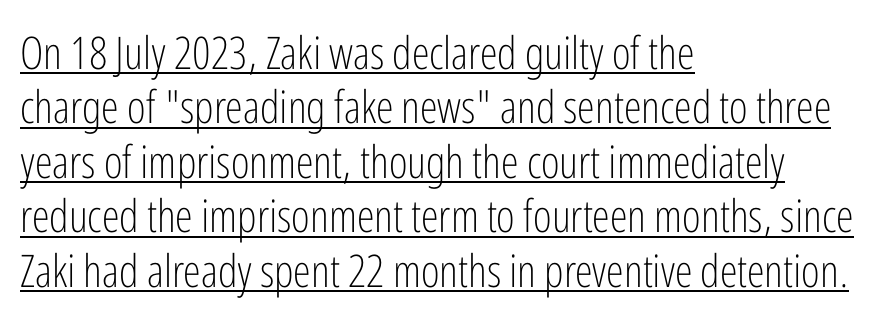
What kind of face is this? One without serifs — a sans. The rendering anchors every line to the left-hand side. Characters follow at the spacing the type designer built in. This sample has the flowing, uneven cadence of proportional lettering. The axis of the letterforms is exactly vertical.
